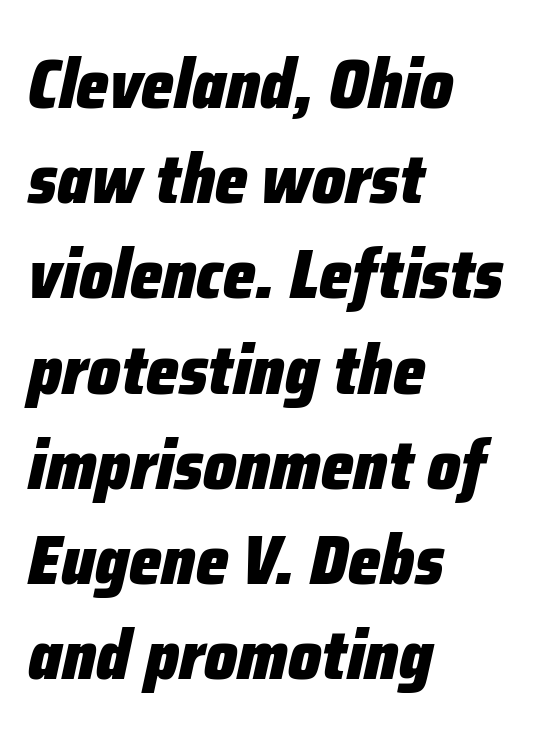
Q: Is the text bold? A: Yes.
Q: Is the text italic (slanted)? A: Yes, it leans right by about 12 degrees.
Q: Is the text underlined? A: No.
Q: How is the paragraph aligned? A: Left-aligned.
Q: Is the spacing between letters normal or unusually wide? A: Normal.
Q: Is the spacing between lines tight, normal or loose? A: Normal.
Q: Width (condensed, normal, or wide)? A: Condensed.
Q: Stroke contrast? A: Low.
Q: x-height? A: Medium.
Q: Monospaced? A: No.
